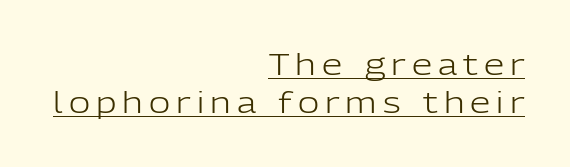
The image shows 29 px light sans-serif type, upright; set right-aligned, normal line spacing (1.32x), unusually wide letter spacing (+0.21 em), underlined; low stroke contrast and a medium x-height.
